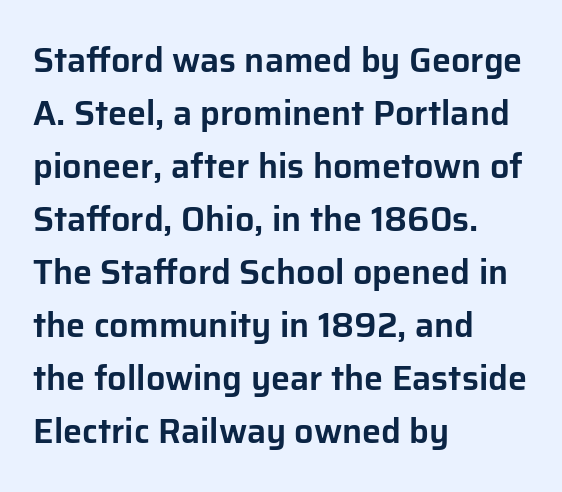
{"serif": "no", "italic": "no", "width": "normal", "stroke_contrast": "low", "x_height": "medium", "monospaced": "no", "underline": "no", "align": "left", "line_spacing": "normal", "line_spacing_ratio": 1.56, "letter_spacing": "normal", "letter_spacing_em": 0.0, "glyph_px": 34}
